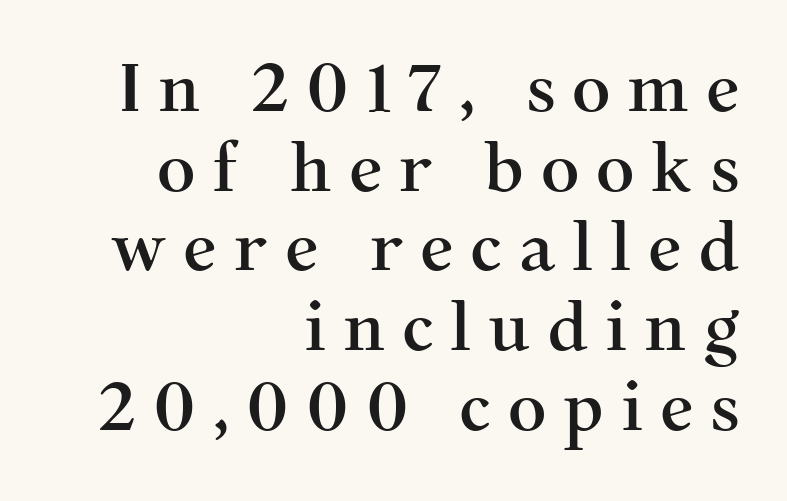
{"serif": "yes", "italic": "no", "width": "normal", "stroke_contrast": "medium", "x_height": "medium", "monospaced": "no", "underline": "no", "align": "right", "line_spacing_ratio": 1.19, "letter_spacing": "wide", "letter_spacing_em": 0.25, "glyph_px": 67}
